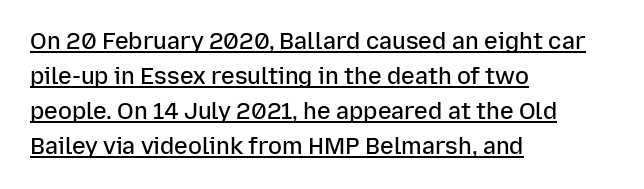
Q: Is the text bold? A: Semi-bold.
Q: Is the text italic (slanted)? A: No, it is upright.
Q: Is the text underlined? A: Yes.
Q: How is the paragraph aligned? A: Left-aligned.
Q: Is the spacing between letters normal or unusually wide? A: Normal.
Q: Is the spacing between lines tight, normal or loose? A: Normal.
